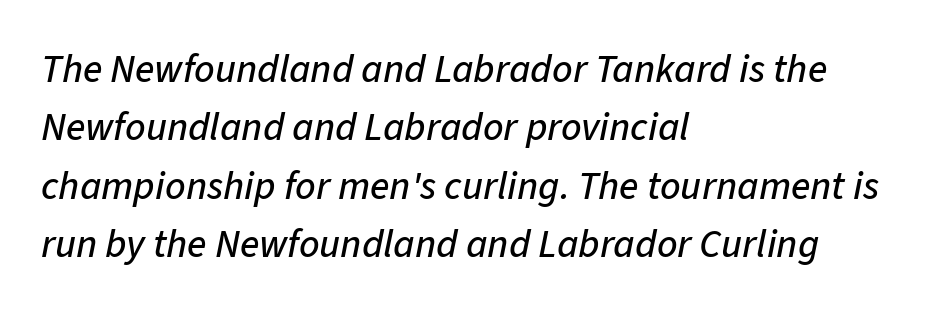
Q: Is the text italic (slanted)? A: Yes, it leans right by about 11 degrees.
Q: Is the text underlined? A: No.
Q: How is the paragraph aligned? A: Left-aligned.
Q: Is the spacing between letters normal or unusually wide? A: Normal.
Q: Is the spacing between lines tight, normal or loose? A: Normal.
Q: Width (condensed, normal, or wide)? A: Normal.
Q: Stroke contrast? A: Low.
Q: x-height? A: Medium.
Q: Monospaced? A: No.
